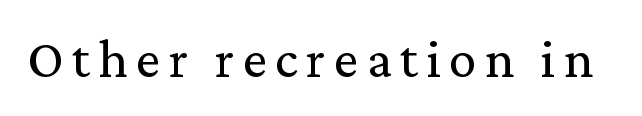
The lettering stays uniformly vertical, giving the passage a roman look. The passage shown is not underscored anywhere. Note: serifs present on the glyphs. The characters are drawn with everyday or finer stroke widths. Spacing verdict: proportional, widths tailored to each character.
